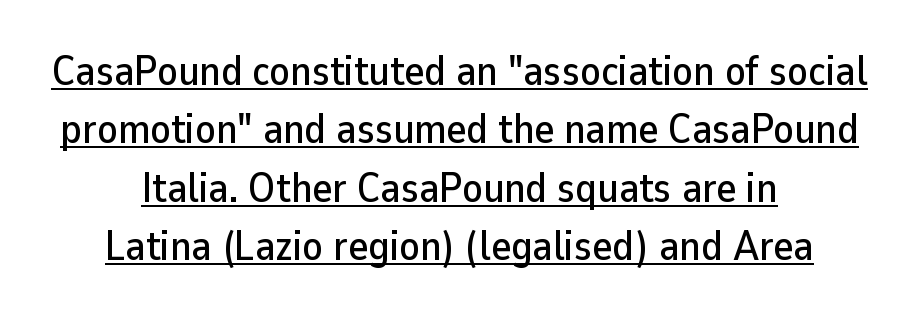
{"serif": "no", "italic": "no", "width": "normal", "stroke_contrast": "low", "x_height": "medium", "monospaced": "no", "underline": "yes", "align": "center", "line_spacing": "normal", "line_spacing_ratio": 1.39, "letter_spacing": "normal", "letter_spacing_em": 0.0, "glyph_px": 42}
